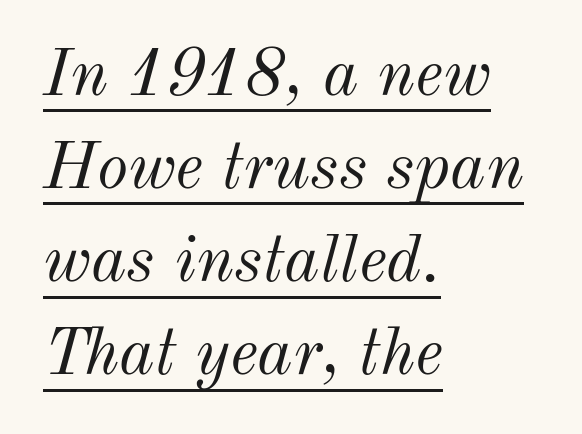
Q: Is the text bold? A: No.
Q: Is the text italic (slanted)? A: Yes, it leans right by about 12 degrees.
Q: Is the text underlined? A: Yes.
Q: How is the paragraph aligned? A: Left-aligned.
Q: Is the spacing between letters normal or unusually wide? A: Normal.
Q: Is the spacing between lines tight, normal or loose? A: Normal.
Q: Width (condensed, normal, or wide)? A: Normal.
Q: Stroke contrast? A: Medium.
Q: x-height? A: Small.
Q: Monospaced? A: No.
